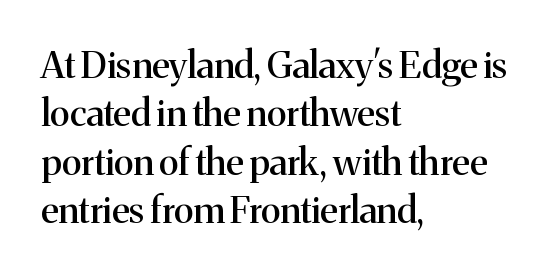
The image shows 37 px serif type, upright; set left-aligned, normal line spacing (1.31x), normal letter spacing, not underlined; medium stroke contrast and a medium x-height.
